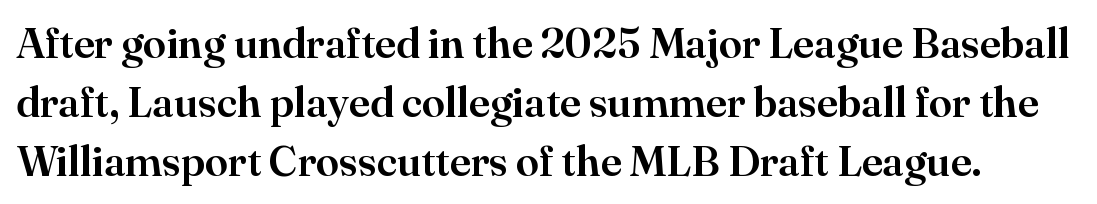
Beneath every word, the page is bare. Does the type have serifs? Yes, each stem ends in a small foot. Do the letters lean? They stand straight. Line spacing here is normal.
